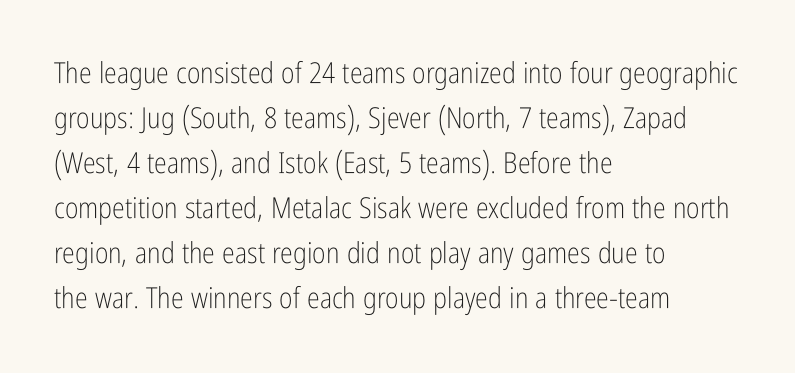
All the whitespace from short lines collects on the right. Is the letter spacing exaggerated? No — it looks like the ordinary default. Posture: vertical. Counters stay open thanks to moderate or lighter strokes.
